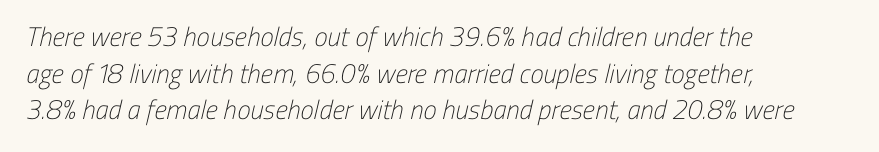
The image shows 27 px text type; set left-aligned, normal line spacing (1.36x), normal letter spacing, not underlined.
